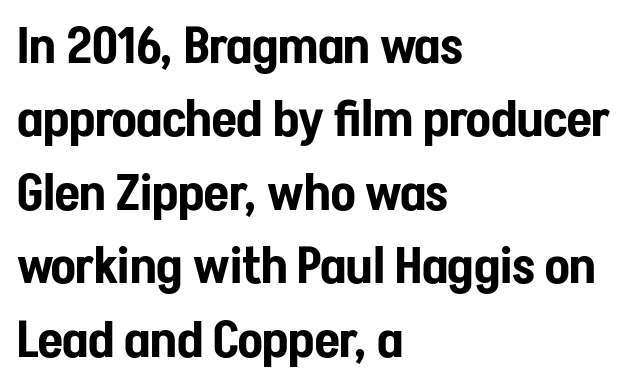
{"serif": "no", "italic": "no", "width": "condensed", "stroke_contrast": "low", "x_height": "medium", "monospaced": "no", "underline": "no", "align": "left", "line_spacing": "normal", "line_spacing_ratio": 1.44, "letter_spacing": "normal", "letter_spacing_em": 0.0, "glyph_px": 51}
